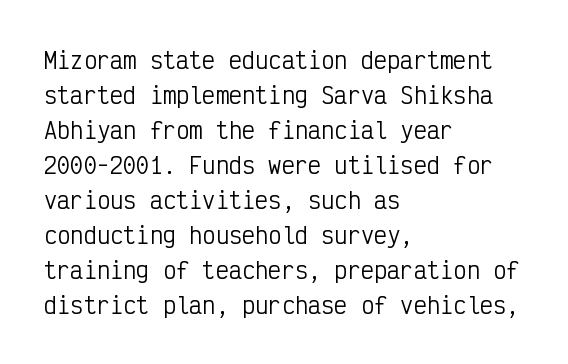
{"italic": "no", "bold": "no", "underline": "no", "align": "left", "line_spacing": "normal", "line_spacing_ratio": 1.59, "letter_spacing": "normal", "letter_spacing_em": 0.0, "glyph_px": 22}
